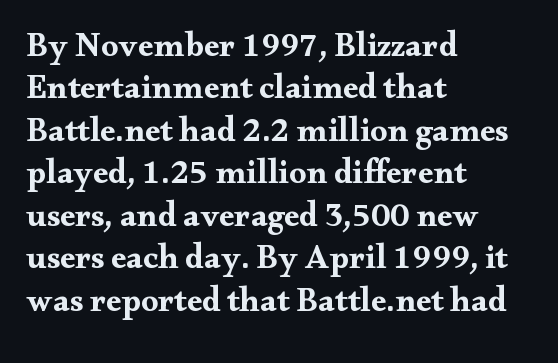
Q: Is the text bold? A: Yes.
Q: Is the text italic (slanted)? A: No, it is upright.
Q: Is the typeface a serif or a sans-serif typeface? A: Serif.
Q: Is the text underlined? A: No.
Q: How is the paragraph aligned? A: Left-aligned.
Q: Is the spacing between letters normal or unusually wide? A: Normal.
Q: Is the spacing between lines tight, normal or loose? A: Normal.
Q: Width (condensed, normal, or wide)? A: Wide.
Q: Stroke contrast? A: Medium.
Q: x-height? A: Small.
Q: Monospaced? A: No.
